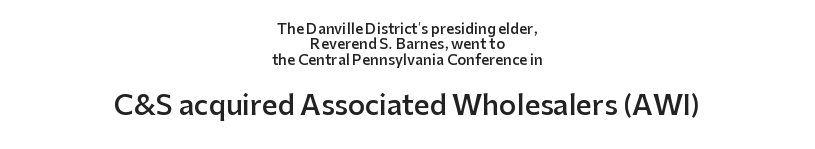
{"italic": "no", "bold": "semi", "underline": "no", "align": "center", "line_spacing": "tight", "line_spacing_ratio": 1.09, "letter_spacing": "normal", "letter_spacing_em": 0.0, "larger_block": "second", "size_ratio": 1.93, "glyph_px": 27}
